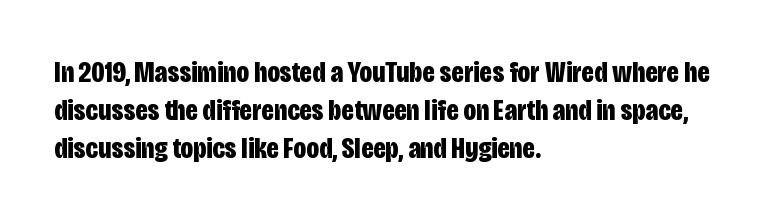
The image shows 30 px bold, condensed sans-serif type, upright; set left-aligned, normal line spacing (1.27x), normal letter spacing, not underlined; low stroke contrast and a large x-height.
